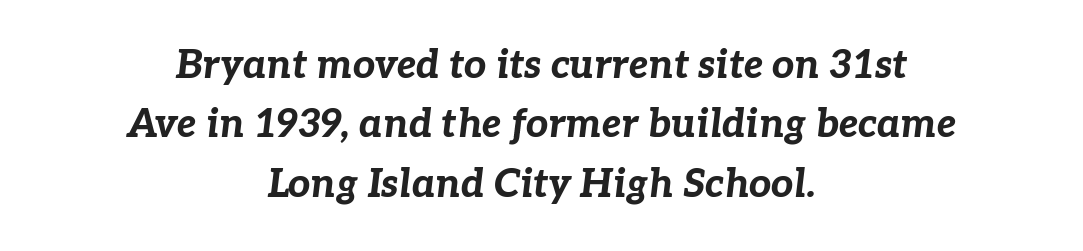
The image shows 39 px bold type, italic (leaning right); set centered, normal line spacing (1.52x), normal letter spacing, not underlined; low stroke contrast and a medium x-height.
